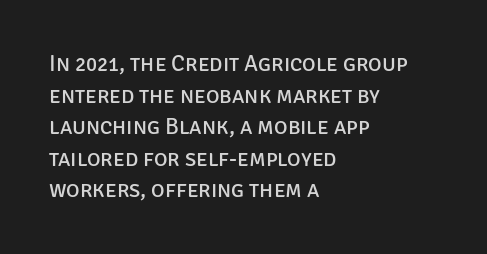
Q: Is the text bold? A: No.
Q: Is the text italic (slanted)? A: No, it is upright.
Q: Is the text underlined? A: No.
Q: How is the paragraph aligned? A: Left-aligned.
Q: Is the spacing between letters normal or unusually wide? A: Normal.
Q: Is the spacing between lines tight, normal or loose? A: Normal.
